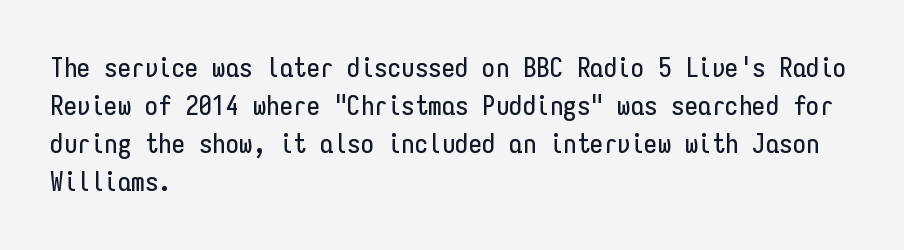
The image shows 27 px text type, upright; set left-aligned, normal line spacing (1.41x), normal letter spacing, not underlined.
